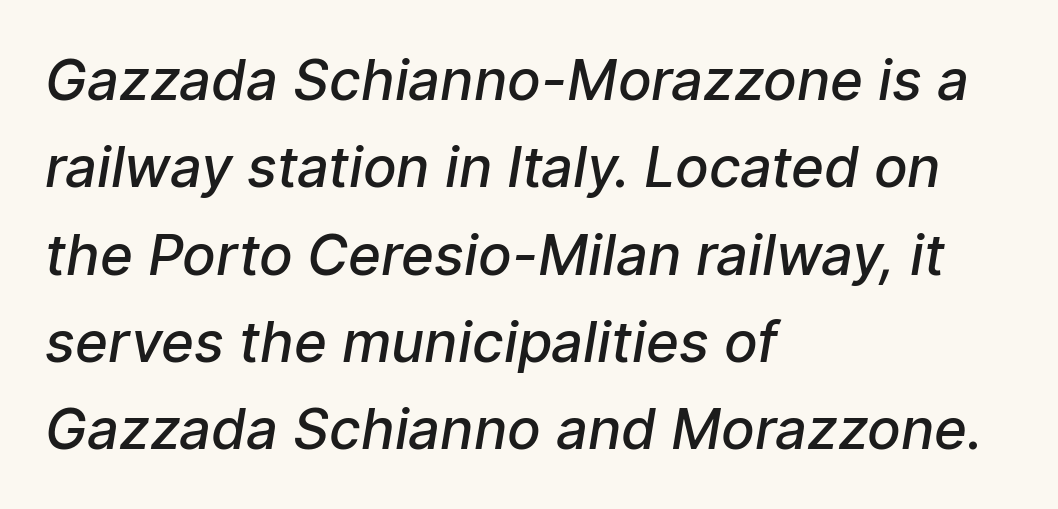
Type without underlining. Alignment: flush left. Emphasis by weight is partial: semibold. These lines sit exactly where default settings would place them.
